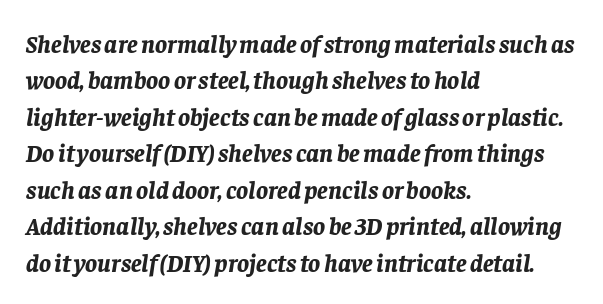
The image shows 25 px bold type, italic (leaning right); set left-aligned, normal line spacing (1.46x), normal letter spacing, not underlined.
